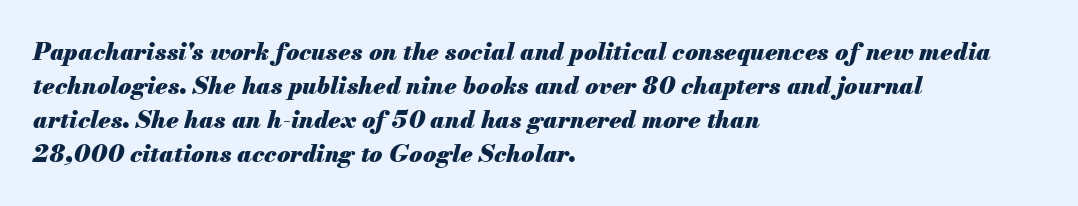
Q: Is the text bold? A: Yes.
Q: Is the text italic (slanted)? A: Yes, it leans right by about 13 degrees.
Q: Is the text underlined? A: No.
Q: How is the paragraph aligned? A: Left-aligned.
Q: Is the spacing between letters normal or unusually wide? A: Normal.
Q: Is the spacing between lines tight, normal or loose? A: Normal.
